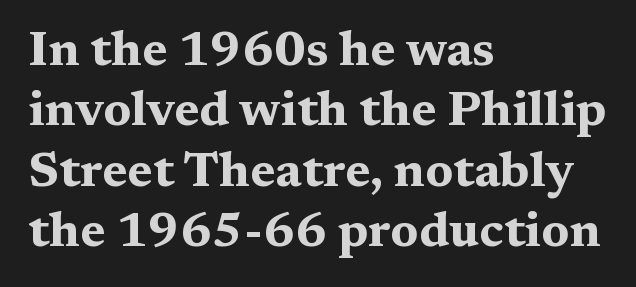
The image shows 49 px bold, wide serif type, upright; set left-aligned, line spacing 1.23x, normal letter spacing, not underlined; medium stroke contrast and a medium x-height.
